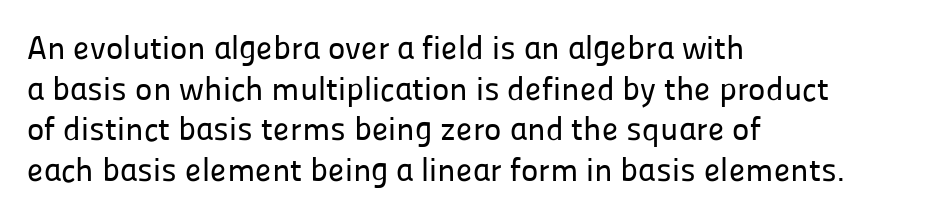
{"serif": "no", "italic": "no", "width": "normal", "stroke_contrast": "low", "x_height": "medium", "monospaced": "no", "underline": "no", "align": "left", "line_spacing_ratio": 1.23, "letter_spacing": "normal", "letter_spacing_em": 0.0, "glyph_px": 33}
